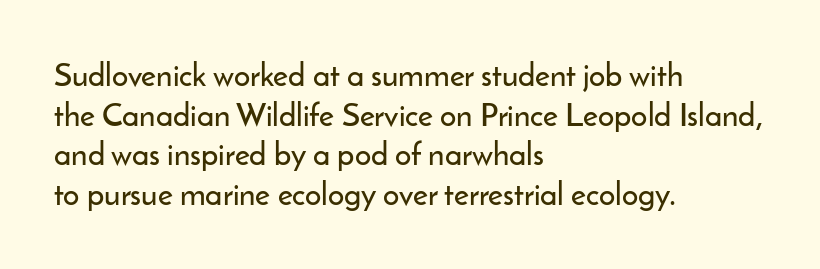
{"serif": "no", "italic": "no", "width": "normal", "stroke_contrast": "low", "x_height": "small", "monospaced": "no", "underline": "no", "align": "left", "line_spacing_ratio": 1.24, "letter_spacing": "normal", "letter_spacing_em": 0.0, "glyph_px": 32}
